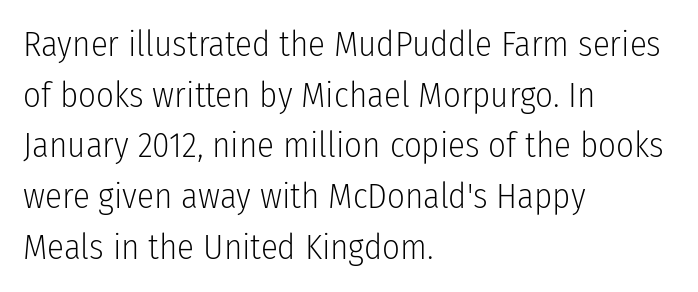
The image shows 35 px light, condensed sans-serif type, upright; set left-aligned, normal line spacing (1.45x), normal letter spacing, not underlined; low stroke contrast and a medium x-height.
